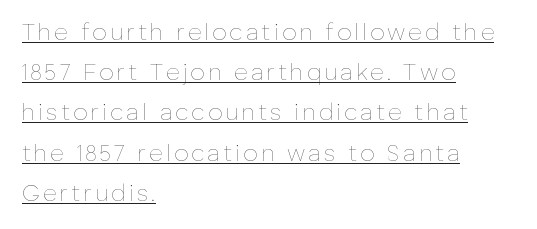
Q: Is the text bold? A: No.
Q: Is the text italic (slanted)? A: No, it is upright.
Q: Is the text underlined? A: Yes.
Q: How is the paragraph aligned? A: Left-aligned.
